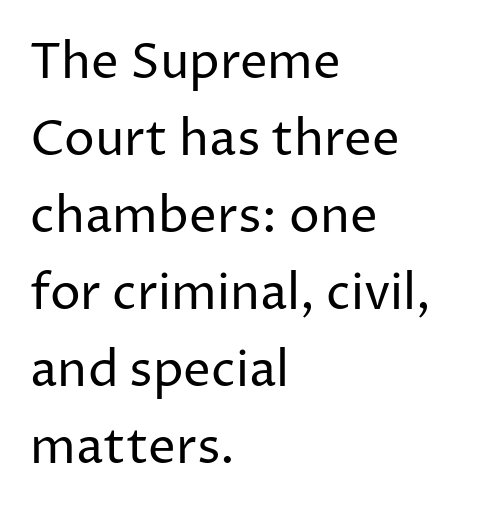
Short and long lines alike share a common starting point at left. A typesetter would mark this as roman, not italic. Weight: regular or lighter. The lines sit at an ordinary, default distance from one another. These lines are rendered in a variable-pitch font. In terms of letterform style, serifs are entirely absent.
